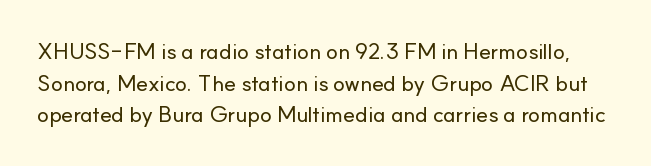
Q: Is the text italic (slanted)? A: No, it is upright.
Q: Is the text underlined? A: No.
Q: Is the spacing between letters normal or unusually wide? A: Normal.
Q: Is the spacing between lines tight, normal or loose? A: Normal.
